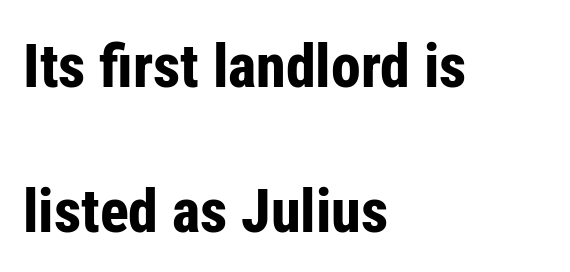
The rag falls on the right side of this text block. The letters sit at their default tracking, neither squeezed nor spread. The lines are spread far apart with generous leading. You could not count columns in this text — the font is proportionally spaced.
